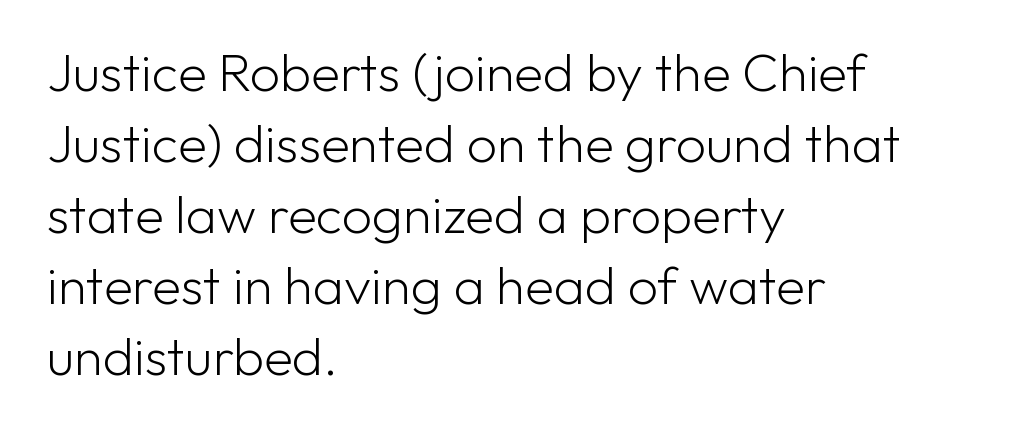
Q: Is the text bold? A: No.
Q: Is the text italic (slanted)? A: No, it is upright.
Q: Is the typeface a serif or a sans-serif typeface? A: Sans-serif.
Q: Is the text underlined? A: No.
Q: How is the paragraph aligned? A: Left-aligned.
Q: Is the spacing between letters normal or unusually wide? A: Normal.
Q: Is the spacing between lines tight, normal or loose? A: Normal.
Q: Width (condensed, normal, or wide)? A: Normal.
Q: Stroke contrast? A: Low.
Q: x-height? A: Medium.
Q: Monospaced? A: No.
